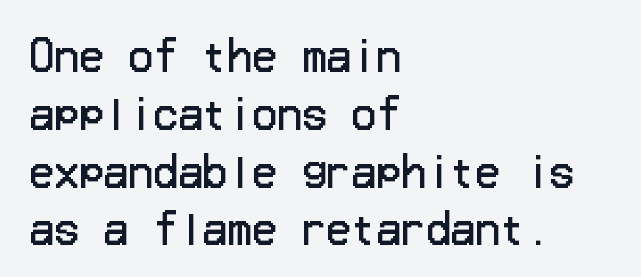
The image shows 41 px regular-weight sans-serif type, upright; set left-aligned, normal line spacing (1.41x), normal letter spacing, not underlined; low stroke contrast and a medium x-height.
